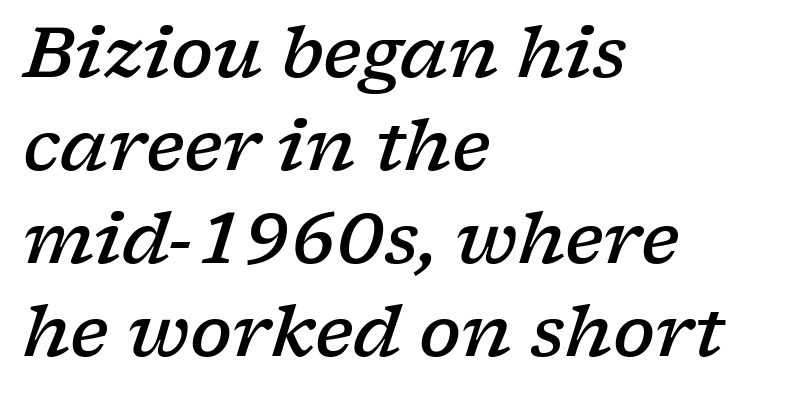
{"serif": "yes", "italic": "yes", "lean": "right", "slant_degrees": 17, "bold": "semi", "weight": "semibold", "width": "wide", "stroke_contrast": "low", "x_height": "medium", "monospaced": "no", "underline": "no", "align": "left", "line_spacing": "normal", "line_spacing_ratio": 1.33, "letter_spacing": "normal", "letter_spacing_em": 0.0, "glyph_px": 70}
